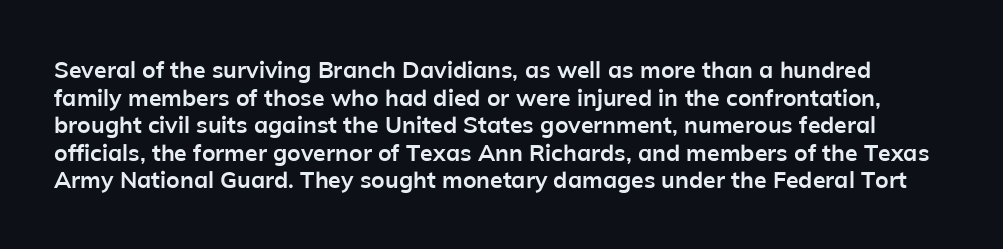
The image shows 23 px bold type, upright; set line spacing 1.2x, normal letter spacing, not underlined.
